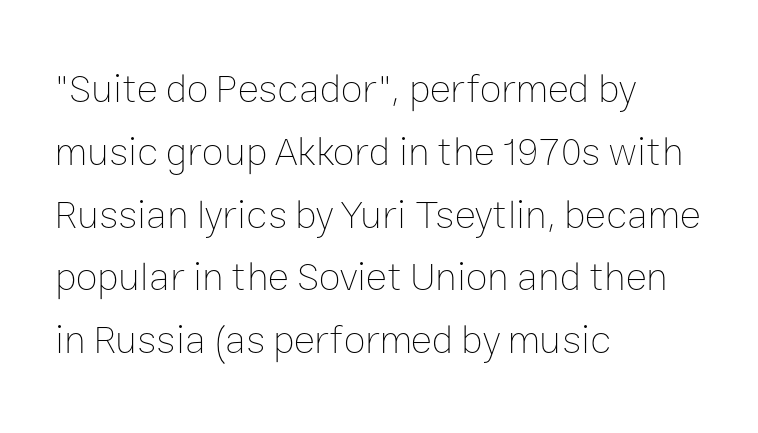
Q: Is the text bold? A: No.
Q: Is the text italic (slanted)? A: No, it is upright.
Q: Is the text underlined? A: No.
Q: How is the paragraph aligned? A: Left-aligned.
Q: Is the spacing between letters normal or unusually wide? A: Normal.
Q: Is the spacing between lines tight, normal or loose? A: Normal.
Q: Width (condensed, normal, or wide)? A: Normal.
Q: Stroke contrast? A: Low.
Q: x-height? A: Medium.
Q: Monospaced? A: No.
